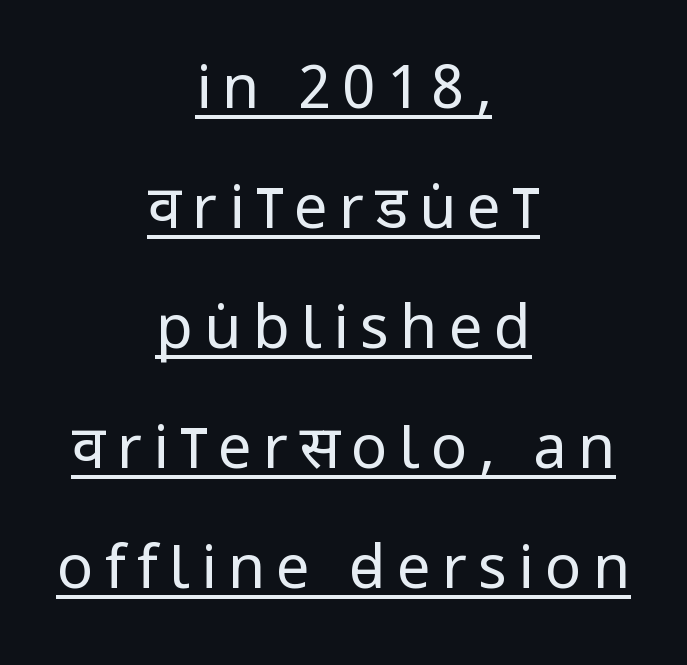
{"serif": "no", "italic": "no", "bold": "no", "weight": "regular", "width": "condensed", "stroke_contrast": "low", "x_height": "large", "monospaced": "no", "underline": "yes", "align": "center", "line_spacing": "loose", "line_spacing_ratio": 2.0, "glyph_px": 60}
